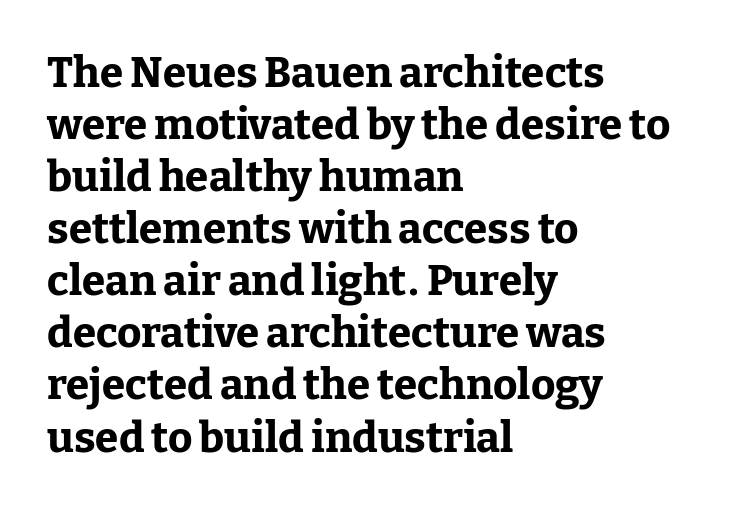
Left-aligned paragraph, ragged on the right. Any mark beneath the type? The region is blank. The rendering uses a bold face; every stroke is thick and dark. Character widths vary here, with narrow letters taking less room than wide ones. Each letter's strokes conclude with small projecting serifs. Between one letter and the next there's only the usual sliver of space.
